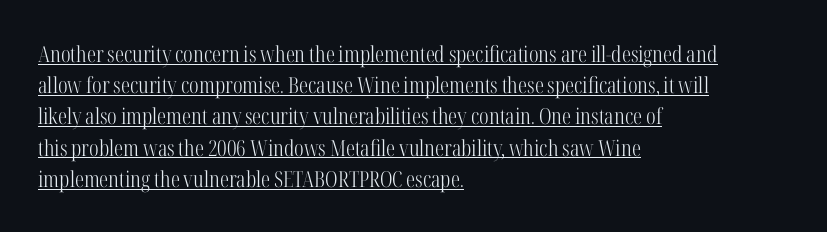
Q: Is the text bold? A: No.
Q: Is the text italic (slanted)? A: No, it is upright.
Q: Is the text underlined? A: Yes.
Q: How is the paragraph aligned? A: Left-aligned.
Q: Is the spacing between letters normal or unusually wide? A: Normal.
Q: Is the spacing between lines tight, normal or loose? A: Normal.
